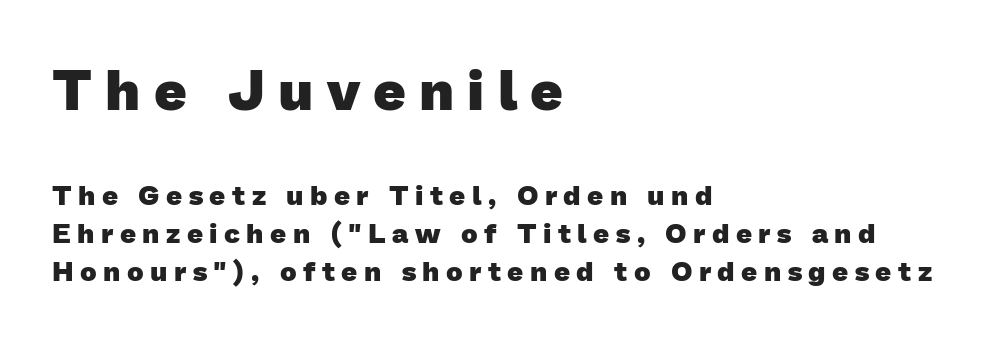
Bold? Absolutely — the strokes are thick and heavy. The string is rendered with underlining switched off. Notice how descenders clear the ascenders below comfortably — that's standard leading. The compositor pushed each line to the left boundary.
